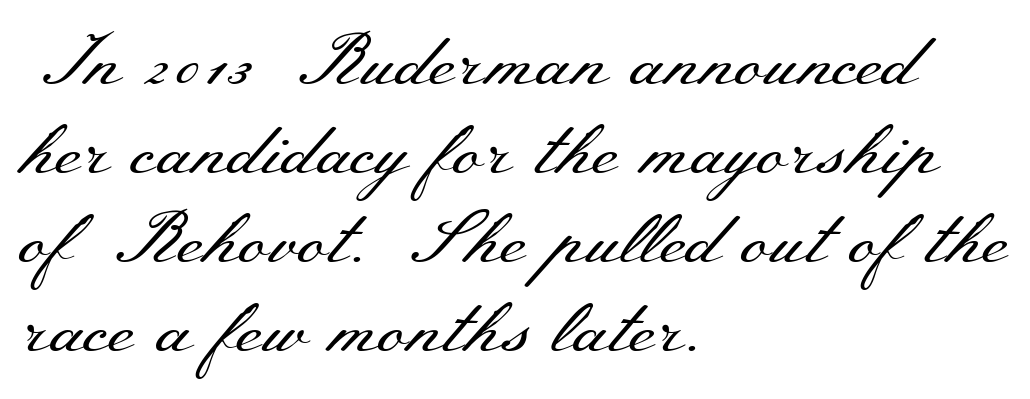
Q: Is the text bold? A: No.
Q: Is the text italic (slanted)? A: Yes.
Q: Is the typeface a serif or a sans-serif typeface? A: Serif.
Q: Is the text underlined? A: No.
Q: How is the paragraph aligned? A: Left-aligned.
Q: Is the spacing between letters normal or unusually wide? A: Normal.
Q: Width (condensed, normal, or wide)? A: Wide.
Q: Stroke contrast? A: Medium.
Q: x-height? A: Small.
Q: Monospaced? A: No.
